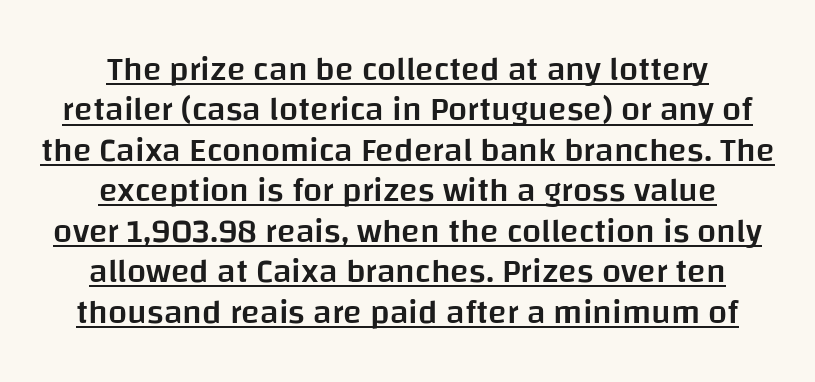
The image shows 34 px semibold sans-serif type, upright; set centered, line spacing 1.19x, normal letter spacing, underlined; low stroke contrast and a large x-height.
